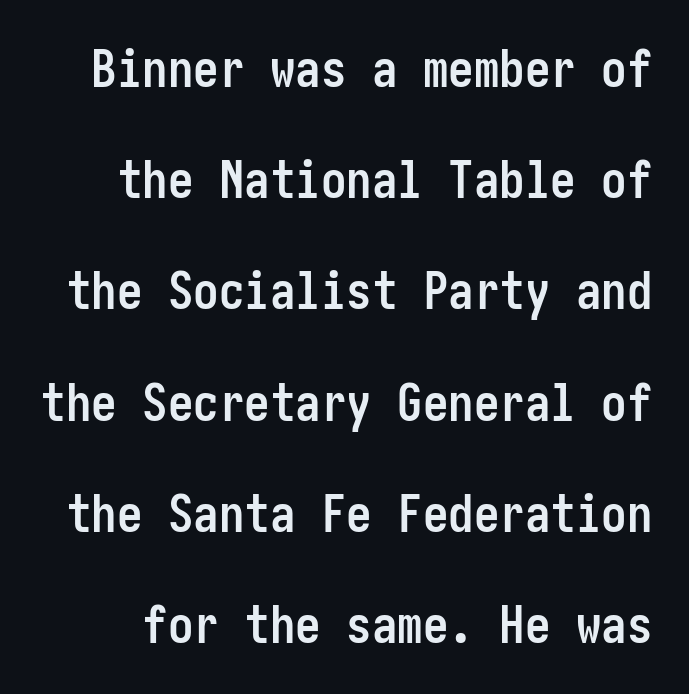
The image shows 51 px semibold, condensed sans-serif type, upright; set loose line spacing (2.18x), normal letter spacing, not underlined; low stroke contrast and a medium x-height.
